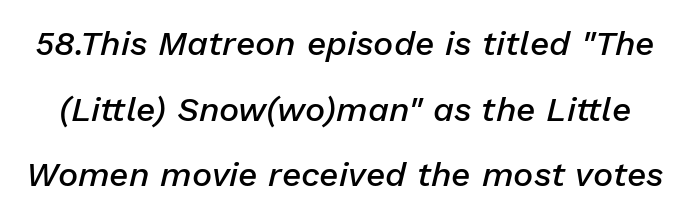
The image shows 34 px semibold type, italic (leaning right); set loose line spacing (1.93x), normal letter spacing, not underlined; low stroke contrast and a medium x-height.
